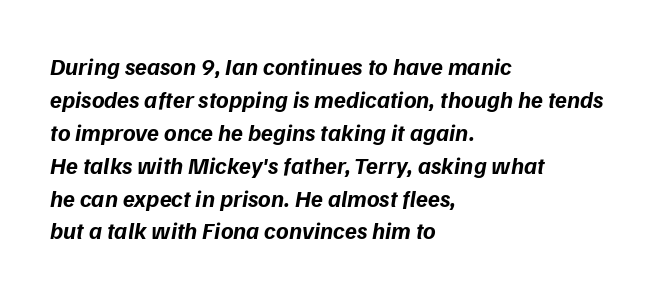
{"bold": "yes", "underline": "no", "align": "left", "line_spacing": "normal", "line_spacing_ratio": 1.37, "letter_spacing": "normal", "letter_spacing_em": 0.0, "glyph_px": 24}
